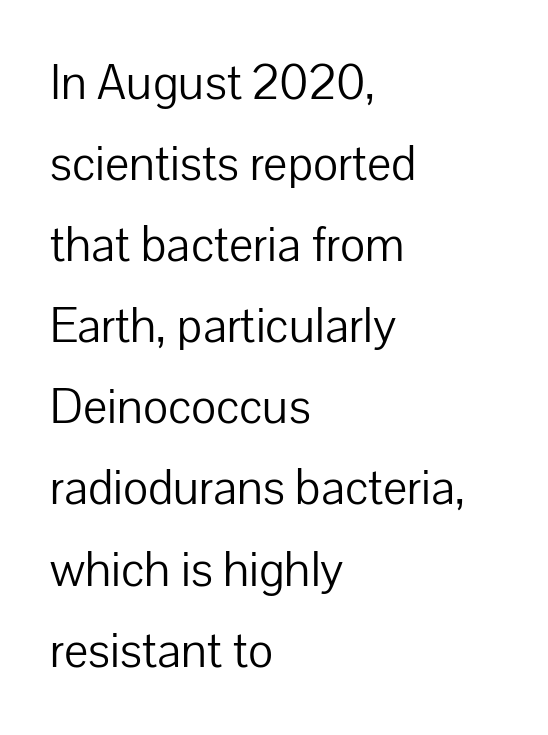
The image shows 51 px light sans-serif type, upright; set left-aligned, normal line spacing (1.59x), normal letter spacing, not underlined; low stroke contrast and a medium x-height.
